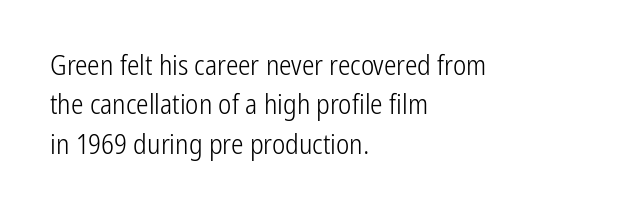
{"serif": "no", "italic": "no", "bold": "no", "weight": "light", "width": "condensed", "stroke_contrast": "low", "x_height": "medium", "monospaced": "no", "underline": "no", "align": "left", "line_spacing": "normal", "line_spacing_ratio": 1.41, "letter_spacing": "normal", "letter_spacing_em": 0.0, "glyph_px": 28}
